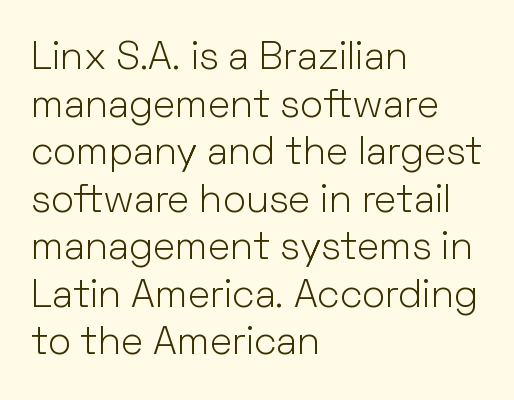
The image shows 39 px light sans-serif type, upright; set left-aligned, line spacing 1.22x, normal letter spacing, not underlined; low stroke contrast and a medium x-height.
